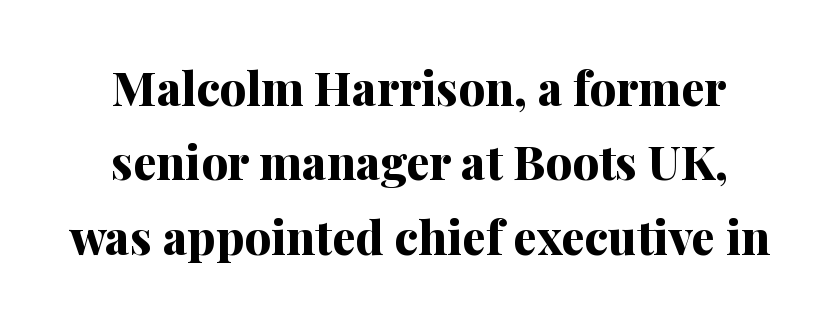
Q: Is the text bold? A: Yes.
Q: Is the text italic (slanted)? A: No, it is upright.
Q: Is the typeface a serif or a sans-serif typeface? A: Serif.
Q: Is the text underlined? A: No.
Q: How is the paragraph aligned? A: Centered.
Q: Is the spacing between letters normal or unusually wide? A: Normal.
Q: Is the spacing between lines tight, normal or loose? A: Normal.
Q: Width (condensed, normal, or wide)? A: Normal.
Q: Stroke contrast? A: Medium.
Q: x-height? A: Medium.
Q: Monospaced? A: No.
